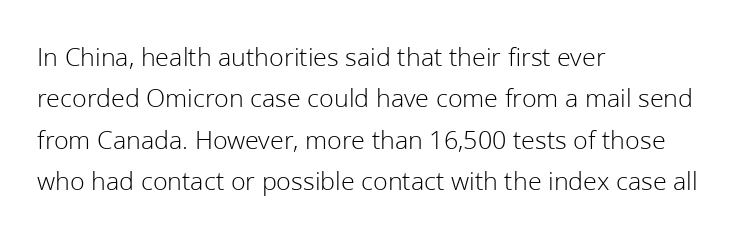
Q: Is the text bold? A: No.
Q: Is the text italic (slanted)? A: No, it is upright.
Q: Is the text underlined? A: No.
Q: How is the paragraph aligned? A: Left-aligned.
Q: Is the spacing between letters normal or unusually wide? A: Normal.
Q: Is the spacing between lines tight, normal or loose? A: Normal.
